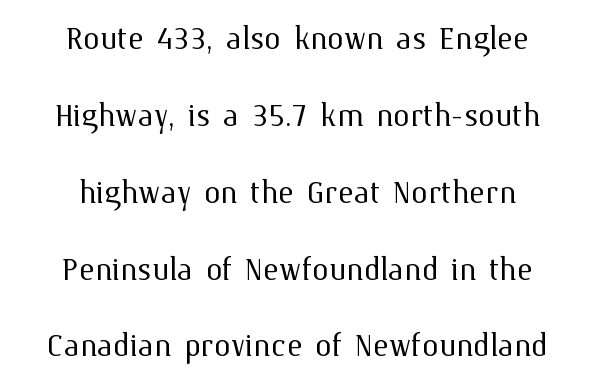
{"italic": "no", "bold": "no", "weight": "light", "width": "normal", "stroke_contrast": "medium", "x_height": "medium", "monospaced": "no", "underline": "no", "align": "center", "line_spacing_ratio": 1.83, "letter_spacing": "normal", "letter_spacing_em": 0.0, "glyph_px": 42}
